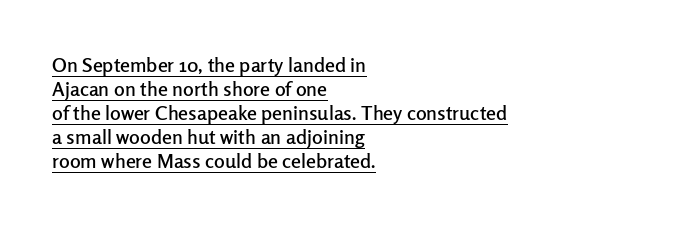
The image shows 20 px text type, upright; set left-aligned, line spacing 1.2x, normal letter spacing, underlined.
